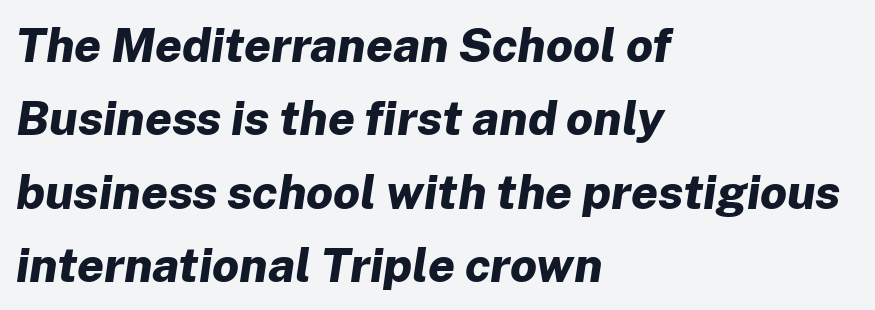
Just letters on the line, the space beneath them empty. The whole block is typeset with a tilt. The rows are spaced the way most documents space them. Look at the tracking — it's just the regular setting, nothing added. The passage shown is emphatically bold. Looks like regular typesetting: each glyph gets only the width it needs.
